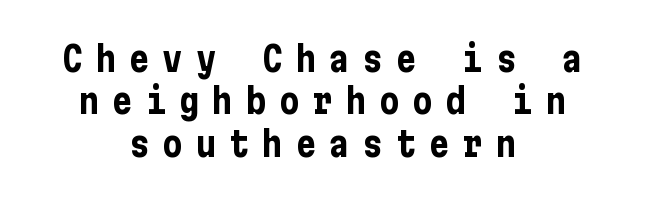
The image shows 34 px bold, condensed sans-serif type, upright; set centered, normal line spacing (1.25x), unusually wide letter spacing (+0.38 em), not underlined; low stroke contrast and a medium x-height.
